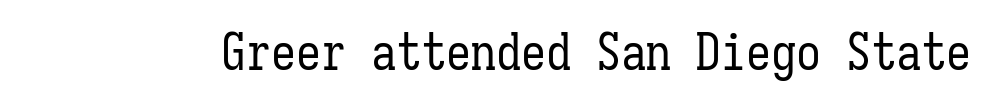
{"italic": "no", "bold": "no", "weight": "regular", "width": "condensed", "stroke_contrast": "low", "x_height": "medium", "monospaced": "yes", "underline": "no", "letter_spacing": "normal", "letter_spacing_em": 0.0, "glyph_px": 50}
